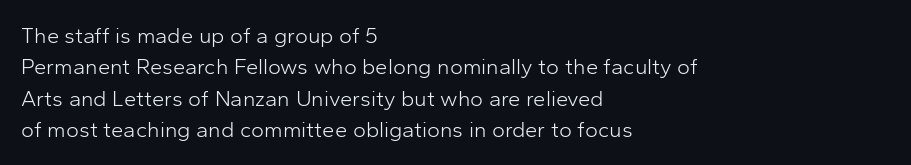
The image shows 22 px text type, upright; set left-aligned, normal line spacing (1.43x), normal letter spacing, not underlined.
